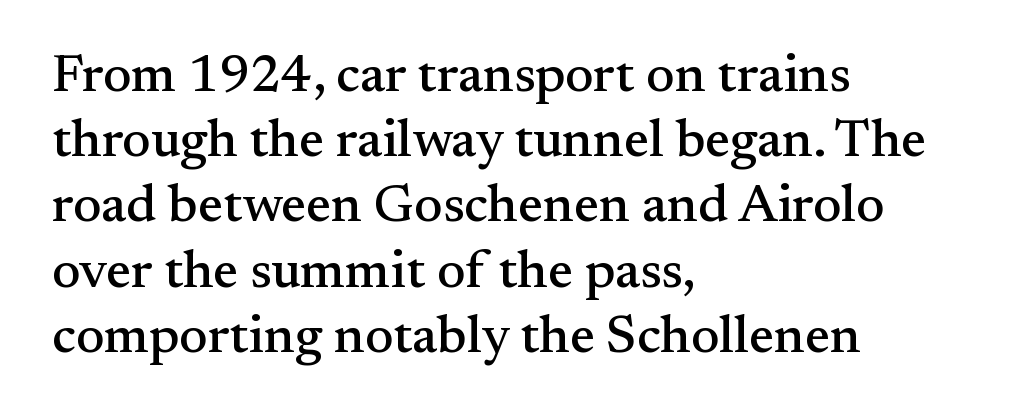
Plain, unruled lines of type. You can tell from the footed stems that serif type was used. The passage shown has conventional tracking throughout. Every stem runs plumb, perpendicular to the baseline.
